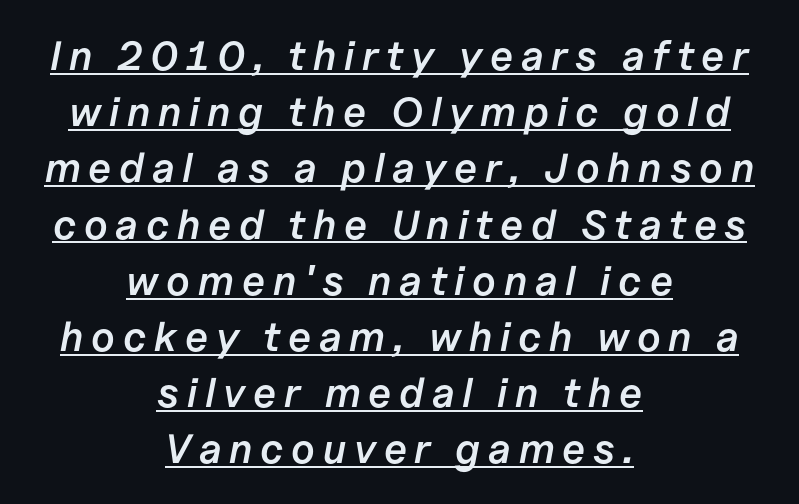
Q: Is the text bold? A: Semi-bold.
Q: Is the text italic (slanted)? A: Yes, it leans right by about 11 degrees.
Q: Is the text underlined? A: Yes.
Q: How is the paragraph aligned? A: Centered.
Q: Is the spacing between lines tight, normal or loose? A: Normal.
Q: Width (condensed, normal, or wide)? A: Normal.
Q: Stroke contrast? A: Low.
Q: x-height? A: Medium.
Q: Monospaced? A: No.
